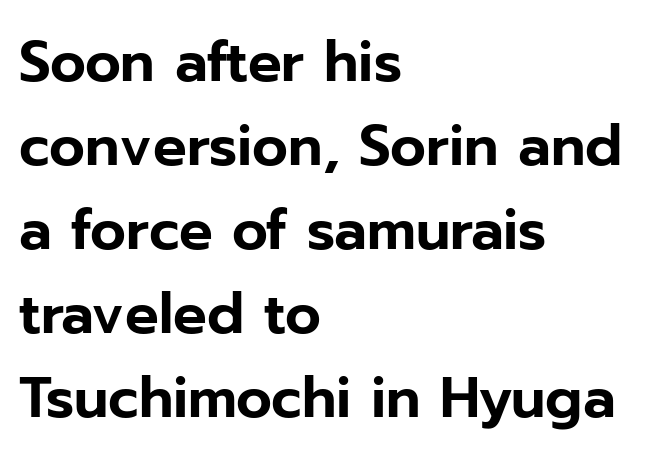
These lines keep a tight, regular rhythm from letter to letter. Unlike italic type, these characters show no tilt at all. Letters rest on an invisible, unmarked baseline. Letterform terminals end flat and unadorned throughout the passage. Summary of vertical rhythm: regular, with standard interline spacing. The face used here is proportionally spaced, like ordinary book or web type.
